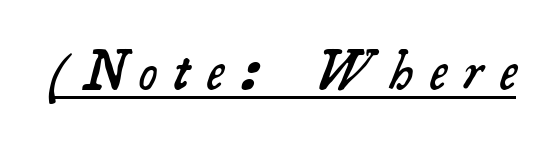
Q: Is the text bold? A: Semi-bold.
Q: Is the typeface a serif or a sans-serif typeface? A: Serif.
Q: Is the text underlined? A: Yes.
Q: Is the spacing between letters normal or unusually wide? A: Unusually wide.
Q: Width (condensed, normal, or wide)? A: Normal.
Q: Stroke contrast? A: Medium.
Q: x-height? A: Small.
Q: Monospaced? A: No.
